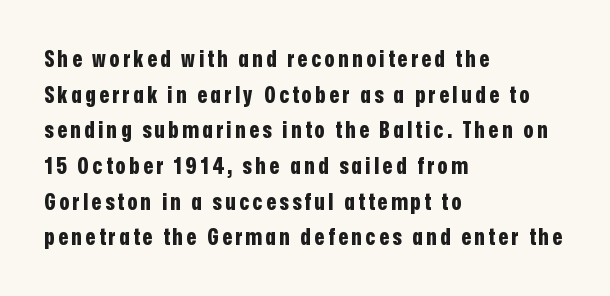
The image shows 23 px bold type, upright; set left-aligned, normal line spacing (1.55x), not underlined.
